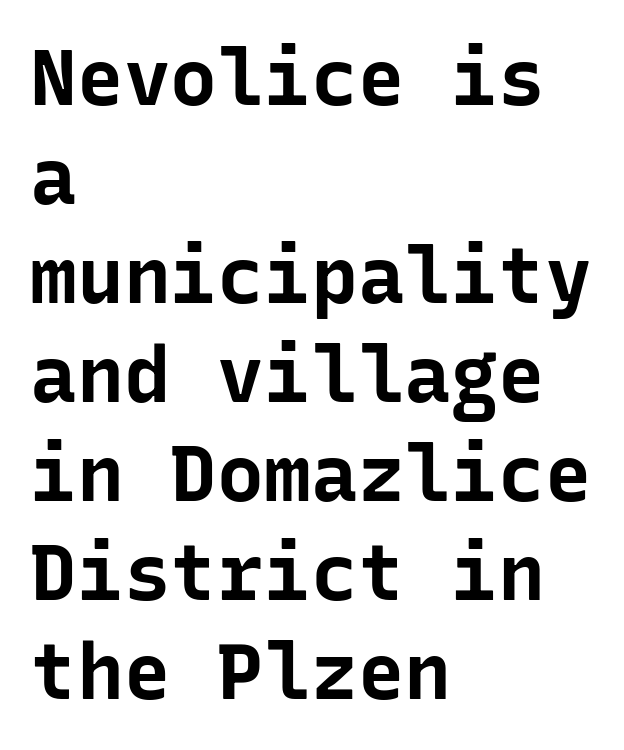
Q: Is the text bold? A: Yes.
Q: Is the text italic (slanted)? A: No, it is upright.
Q: Is the typeface a serif or a sans-serif typeface? A: Sans-serif.
Q: Is the text underlined? A: No.
Q: How is the paragraph aligned? A: Left-aligned.
Q: Is the spacing between letters normal or unusually wide? A: Normal.
Q: Is the spacing between lines tight, normal or loose? A: Normal.
Q: Width (condensed, normal, or wide)? A: Normal.
Q: Stroke contrast? A: Low.
Q: x-height? A: Medium.
Q: Monospaced? A: Yes.
